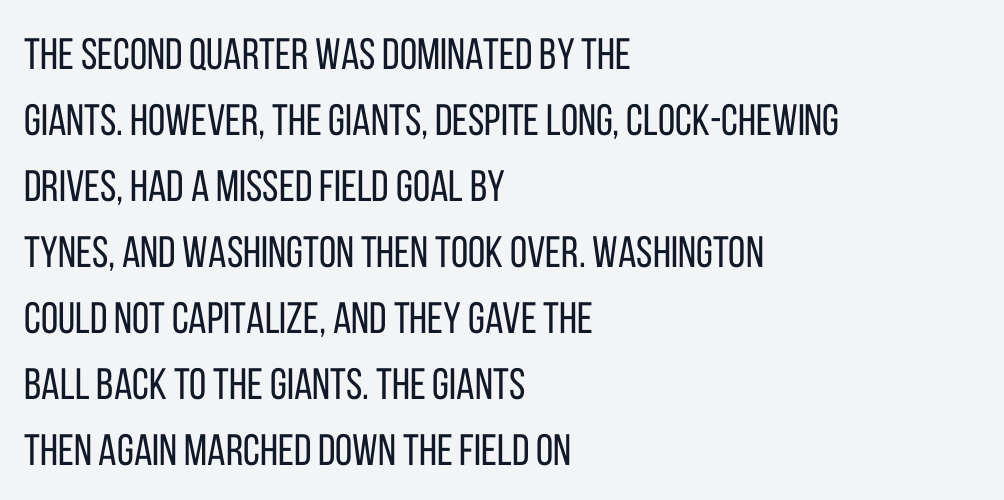
Every row of glyphs begins at an identical x-position on the left. Inter-character spacing is left at the font's built-in metrics. You can tell from the bare stems that sans-serif type was used. Note the varied advance widths — an 'i' is clearly narrower than an 'm'.
